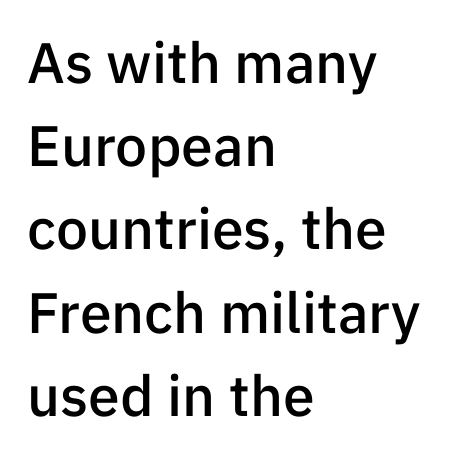
The image shows 57 px semibold sans-serif type, upright; set left-aligned, normal line spacing (1.46x), normal letter spacing, not underlined; low stroke contrast and a medium x-height.
